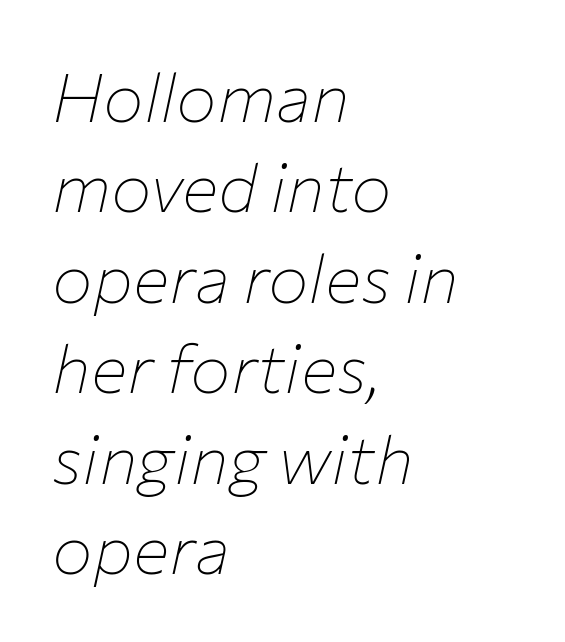
Descenders hang freely into open space. Style check: oblique. Nobody touched the tracking dial on this one. Each letter keeps its own natural width here, so spacing adapts to shape. These lines sit exactly where default settings would place them. The text block is weighted toward the left margin, trailing off unevenly rightward.
